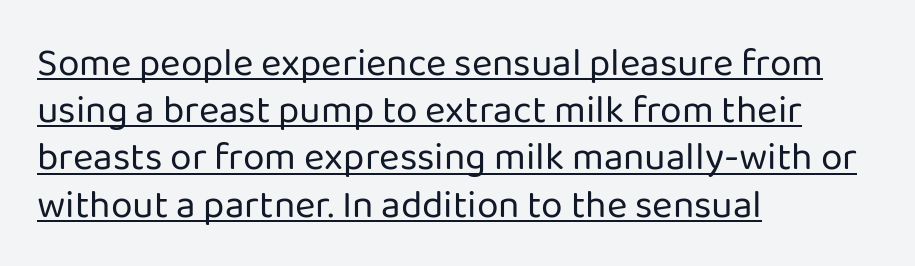
Q: Is the text bold? A: No.
Q: Is the text italic (slanted)? A: No, it is upright.
Q: Is the typeface a serif or a sans-serif typeface? A: Sans-serif.
Q: Is the text underlined? A: Yes.
Q: How is the paragraph aligned? A: Left-aligned.
Q: Is the spacing between letters normal or unusually wide? A: Normal.
Q: Width (condensed, normal, or wide)? A: Normal.
Q: Stroke contrast? A: Low.
Q: x-height? A: Medium.
Q: Monospaced? A: No.
